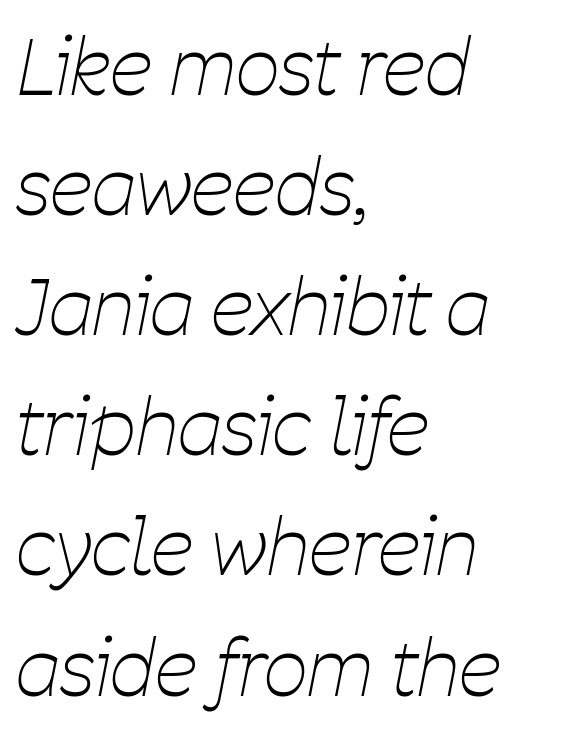
In terms of letterspacing, this is plain default setting. Stems here are at most as thick as an everyday book face. Is the block centered? No — it sits flush against the left margin. The rendering applies a slant to the glyphs.
